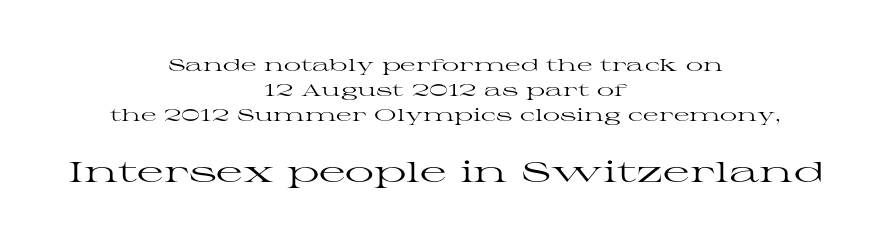
Each letter's strokes conclude with small projecting serifs. Varying glyph widths throughout — classic text-font behaviour. Summary of weight: not heavy and not bold. How would I describe the line gaps? Plain and ordinary.
